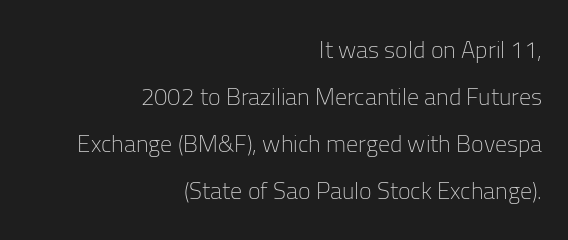
Q: Is the text bold? A: No.
Q: Is the text italic (slanted)? A: No, it is upright.
Q: Is the text underlined? A: No.
Q: How is the paragraph aligned? A: Right-aligned.
Q: Is the spacing between letters normal or unusually wide? A: Normal.
Q: Is the spacing between lines tight, normal or loose? A: Loose.
